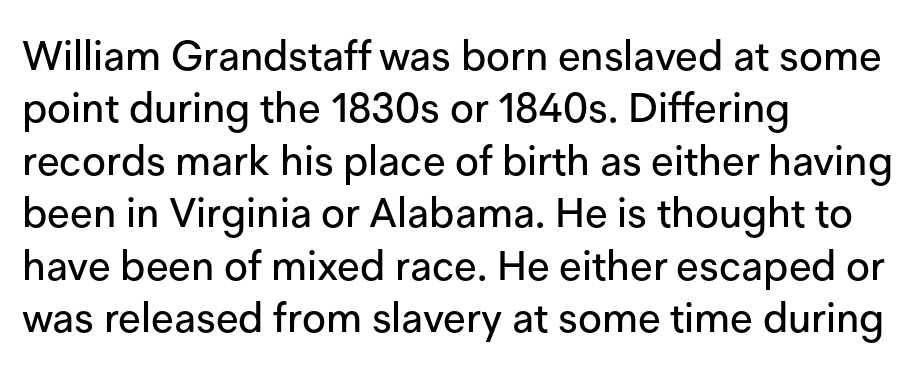
The image shows 41 px sans-serif type, upright; set left-aligned, normal line spacing (1.28x), normal letter spacing, not underlined; low stroke contrast and a medium x-height.
